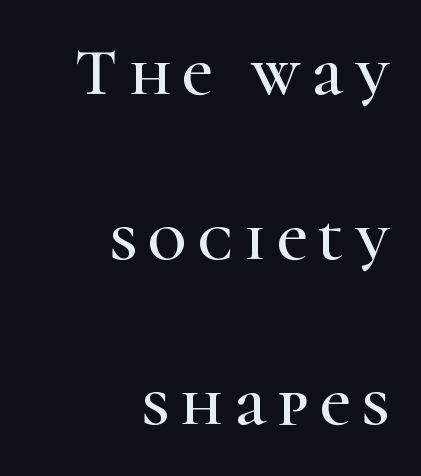
These lines are rendered in a variable-pitch font. Right-aligned paragraph, ragged on the left. I'd call this a serif setting — the letters wear small feet. The type sits square on the baseline with zero lean. These lines stand farther apart than default settings would place them. Has an underline been added? It has not.
